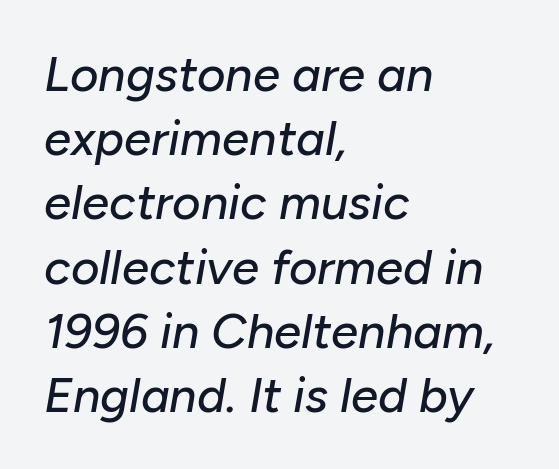
The string is rendered with underlining switched off. A typesetter would call this proportional, since set widths differ per character. The block of text has a typical density, with ordinary space between rows. Slanted lettering throughout.
